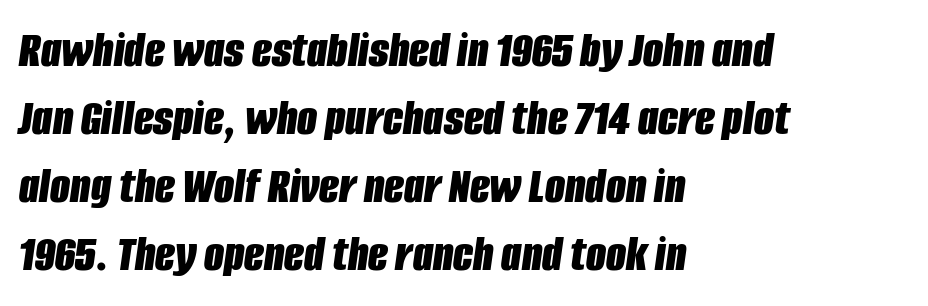
The face used here is proportionally spaced, like ordinary book or web type. Slant detected: the letters are inclined. Any mark beneath the type? The region is blank. How are the letters spaced? Ordinarily, with no added tracking. The setting favours the left margin, as ordinary paragraphs usually do. Regular leading.
